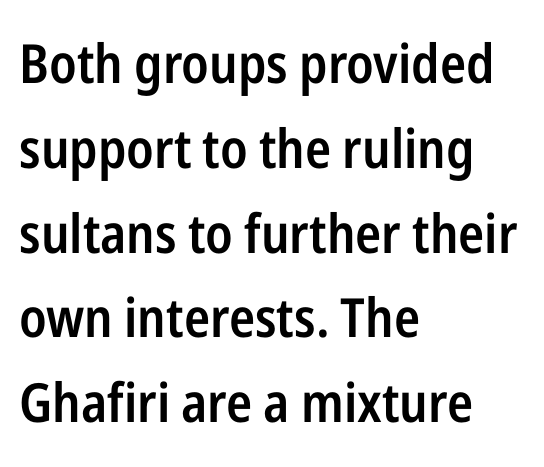
Q: Is the text bold? A: Semi-bold.
Q: Is the text italic (slanted)? A: No, it is upright.
Q: Is the typeface a serif or a sans-serif typeface? A: Sans-serif.
Q: Is the text underlined? A: No.
Q: How is the paragraph aligned? A: Left-aligned.
Q: Is the spacing between letters normal or unusually wide? A: Normal.
Q: Is the spacing between lines tight, normal or loose? A: Normal.
Q: Width (condensed, normal, or wide)? A: Condensed.
Q: Stroke contrast? A: Low.
Q: x-height? A: Medium.
Q: Monospaced? A: No.
